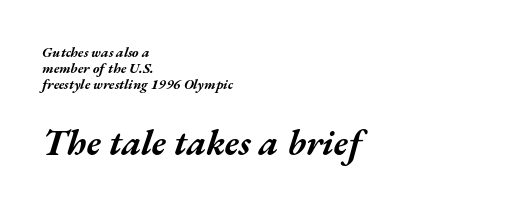
Spacing between characters is what you'd get straight out of the box. Visually, the bottom section dominates because its glyphs are scaled up. The letters advance in unequal steps, a hallmark of proportional type. Rows of type sit shoulder to shoulder in the vertical direction. Notice how thick the strokes are: this is what a full bold looks like. The text carries the slant typical of an italic or oblique font.
